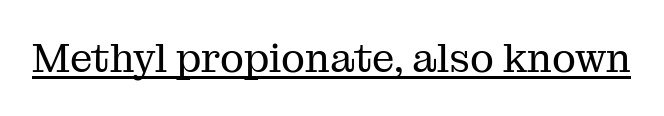
{"serif": "yes", "italic": "no", "bold": "no", "weight": "regular", "width": "normal", "stroke_contrast": "medium", "x_height": "medium", "monospaced": "no", "underline": "yes", "letter_spacing": "normal", "letter_spacing_em": 0.0, "glyph_px": 40}
